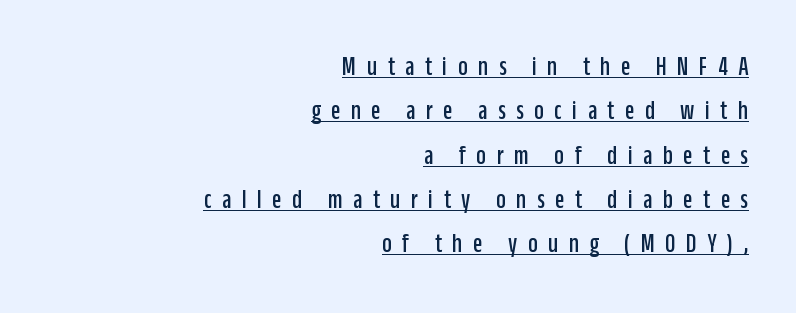
The image shows 27 px text type, upright; set right-aligned, normal line spacing (1.64x), unusually wide letter spacing (+0.39 em), underlined.
